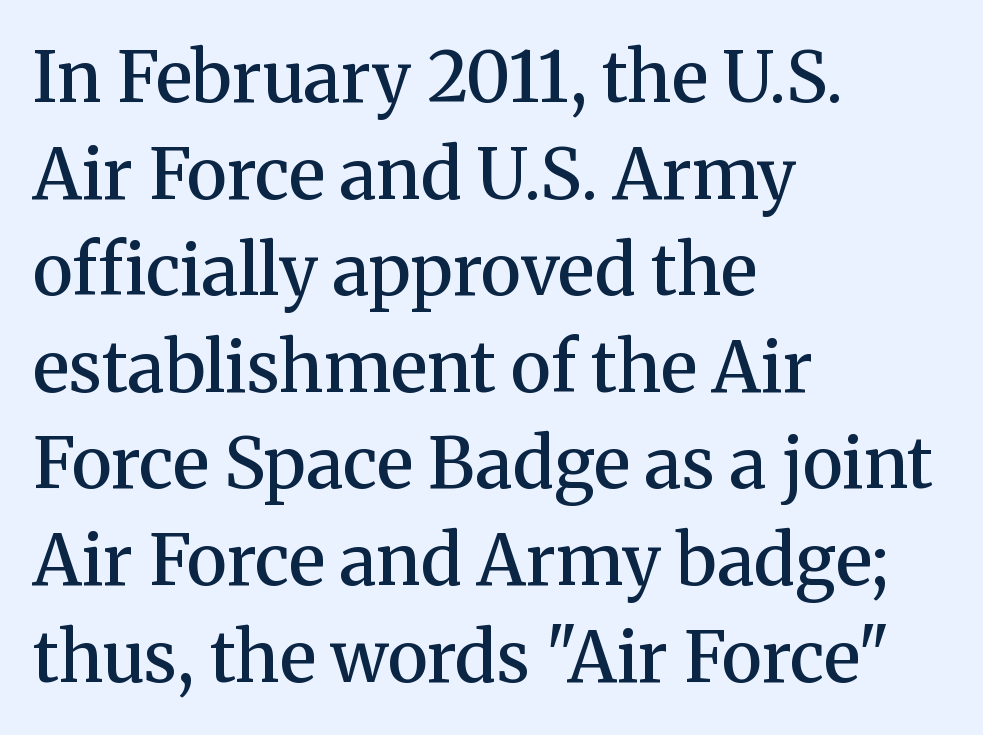
{"serif": "yes", "italic": "no", "bold": "semi", "weight": "semibold", "width": "normal", "stroke_contrast": "medium", "x_height": "medium", "monospaced": "no", "underline": "no", "align": "left", "line_spacing": "normal", "line_spacing_ratio": 1.38, "letter_spacing": "normal", "letter_spacing_em": 0.0, "glyph_px": 70}
